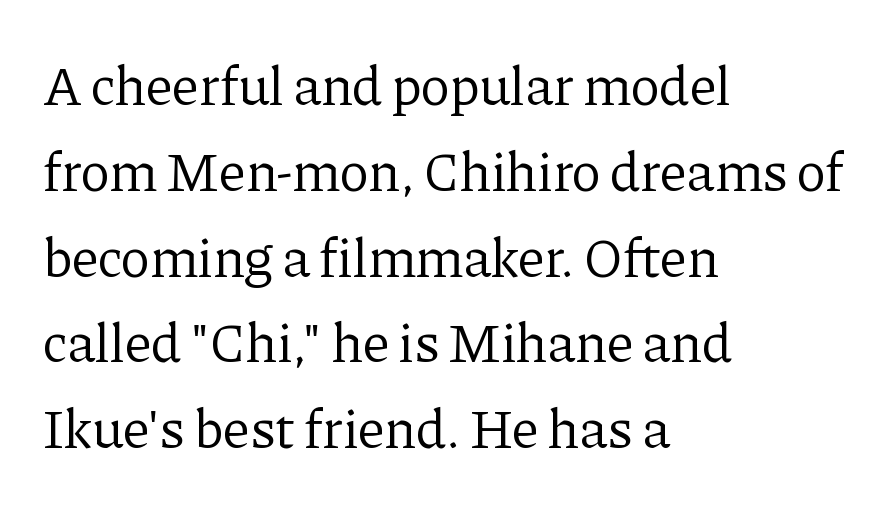
The image shows 55 px regular-weight serif type, upright; set left-aligned, normal line spacing (1.56x), normal letter spacing, not underlined; low stroke contrast and a medium x-height.
